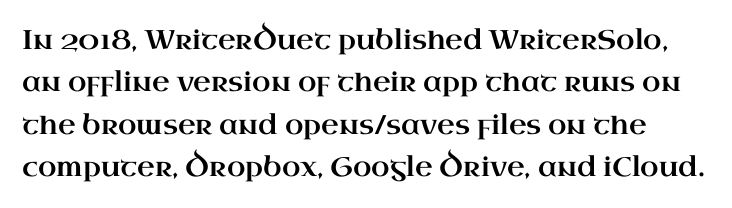
{"italic": "no", "underline": "no", "line_spacing": "normal", "line_spacing_ratio": 1.57, "letter_spacing": "normal", "letter_spacing_em": 0.0, "glyph_px": 27}
